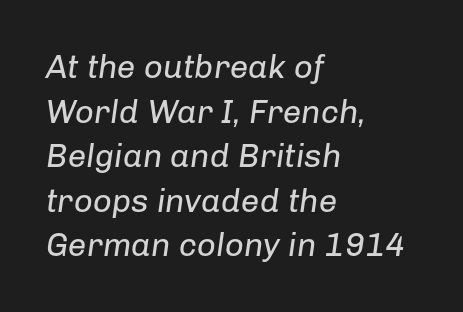
Q: Is the text bold? A: No.
Q: Is the text italic (slanted)? A: Yes, it leans right by about 8 degrees.
Q: Is the text underlined? A: No.
Q: How is the paragraph aligned? A: Left-aligned.
Q: Is the spacing between letters normal or unusually wide? A: Normal.
Q: Is the spacing between lines tight, normal or loose? A: Normal.
Q: Width (condensed, normal, or wide)? A: Normal.
Q: Stroke contrast? A: Low.
Q: x-height? A: Medium.
Q: Monospaced? A: No.
